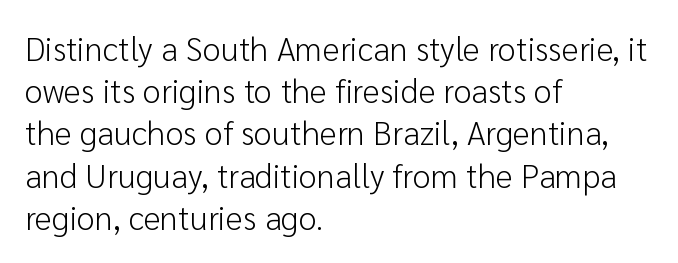
No extra tracking has been applied to these lines. Does the copy run flush right? No — it runs flush left. Evenly set lines give the paragraph a standard silhouette. You can tell from the bare stems that sans-serif type was used. Each letter keeps its own natural width here, so spacing adapts to shape. Counters stay open thanks to moderate or lighter strokes.
